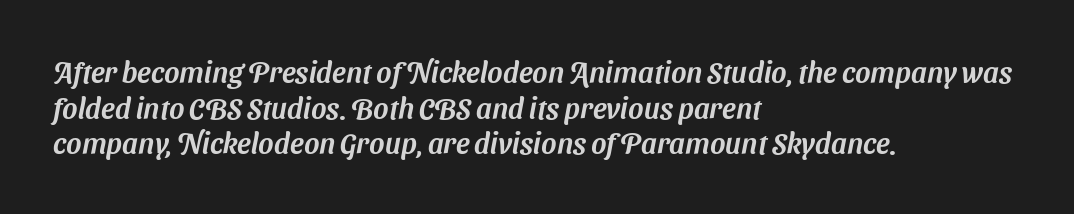
Q: Is the typeface a serif or a sans-serif typeface? A: Sans-serif.
Q: Is the text underlined? A: No.
Q: How is the paragraph aligned? A: Left-aligned.
Q: Is the spacing between letters normal or unusually wide? A: Normal.
Q: Width (condensed, normal, or wide)? A: Normal.
Q: Stroke contrast? A: Medium.
Q: x-height? A: Medium.
Q: Monospaced? A: No.
